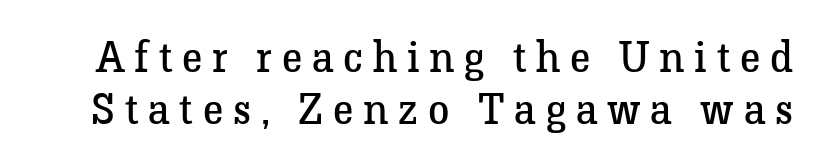
Posture: upright roman. This is serif lettering, the kind often seen in printed books. Beneath every word, the page is bare. Each letter keeps its own natural width here, so spacing adapts to shape. Someone cranked the tracking dial way up on this one. The typesetting does not lean heavy: it is not bold.
